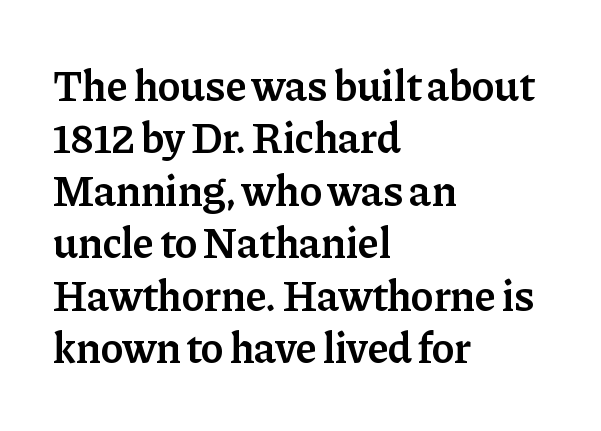
Q: Is the text bold? A: Semi-bold.
Q: Is the text italic (slanted)? A: No, it is upright.
Q: Is the typeface a serif or a sans-serif typeface? A: Serif.
Q: Is the text underlined? A: No.
Q: How is the paragraph aligned? A: Left-aligned.
Q: Is the spacing between letters normal or unusually wide? A: Normal.
Q: Width (condensed, normal, or wide)? A: Normal.
Q: Stroke contrast? A: Low.
Q: x-height? A: Medium.
Q: Monospaced? A: No.
